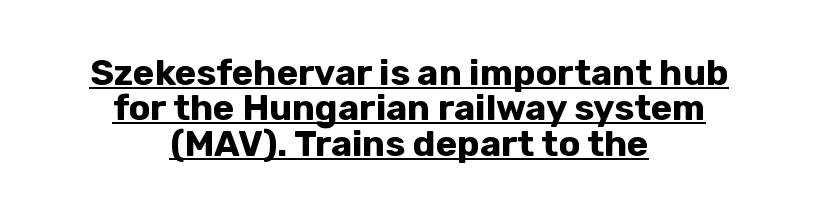
The image shows 36 px bold sans-serif type, upright; set centered, tight line spacing (0.98x), normal letter spacing, underlined; low stroke contrast and a medium x-height.
